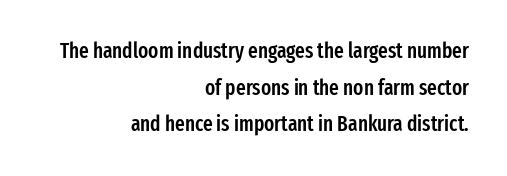
Q: Is the text bold? A: Semi-bold.
Q: Is the text italic (slanted)? A: No, it is upright.
Q: Is the text underlined? A: No.
Q: How is the paragraph aligned? A: Right-aligned.
Q: Is the spacing between letters normal or unusually wide? A: Normal.
